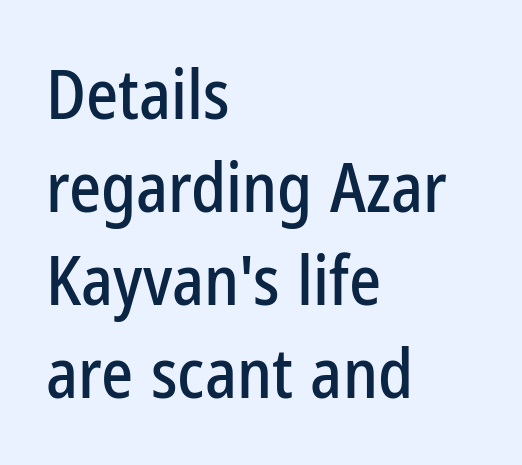
The characters display no serif detailing; their extremities are plain. A typesetter would mark this as roman, not italic. Underlining? Definitely not there. The passage is arranged the way most books set body copy — flush left.
